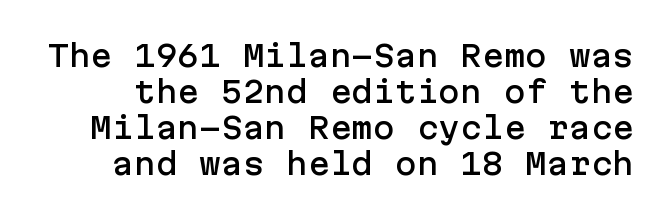
The image shows 29 px sans-serif type, upright; set line spacing 1.24x, normal letter spacing, not underlined; low stroke contrast and a medium x-height.
